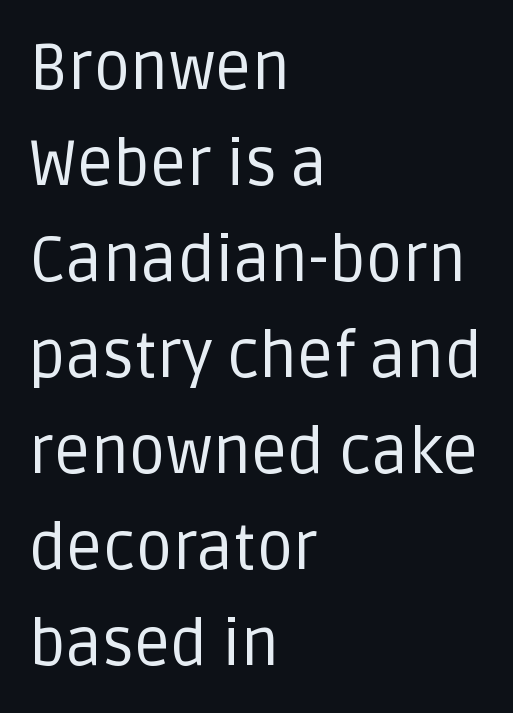
The image shows 64 px regular-weight sans-serif type, upright; set left-aligned, normal line spacing (1.5x), normal letter spacing, not underlined; low stroke contrast and a large x-height.
